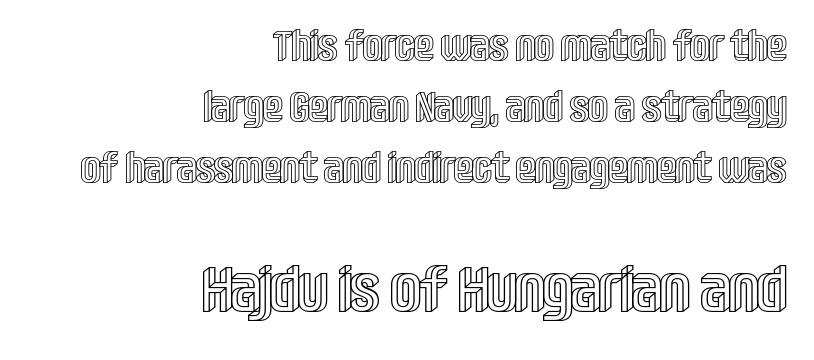
Check under the words: just untouched page. The passage is arranged like a letterhead date or caption credit — flush right. Words appear dense and cohesive because spacing is normal. Which chunk is bigger? The second one — the bottom block dwarfs the top.
